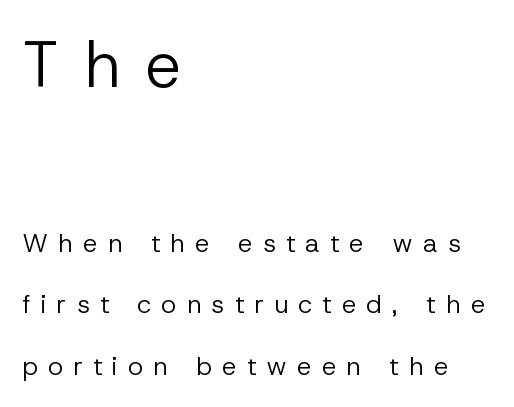
Q: Is the text bold? A: No.
Q: Is the text italic (slanted)? A: No, it is upright.
Q: Is the typeface a serif or a sans-serif typeface? A: Sans-serif.
Q: Is the text underlined? A: No.
Q: How is the paragraph aligned? A: Left-aligned.
Q: Is the spacing between letters normal or unusually wide? A: Unusually wide.
Q: Is the spacing between lines tight, normal or loose? A: Loose.
Q: Which block of text is set in a larger size, the first (top) or the second (bottom)? A: The first (top) one.
Q: Width (condensed, normal, or wide)? A: Normal.
Q: Stroke contrast? A: Low.
Q: x-height? A: Medium.
Q: Monospaced? A: No.
